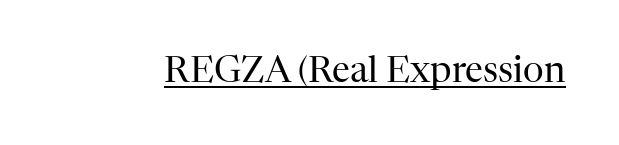
Q: Is the text bold? A: No.
Q: Is the text italic (slanted)? A: No, it is upright.
Q: Is the typeface a serif or a sans-serif typeface? A: Serif.
Q: Is the text underlined? A: Yes.
Q: Is the spacing between letters normal or unusually wide? A: Normal.
Q: Width (condensed, normal, or wide)? A: Normal.
Q: Stroke contrast? A: High.
Q: x-height? A: Medium.
Q: Monospaced? A: No.
